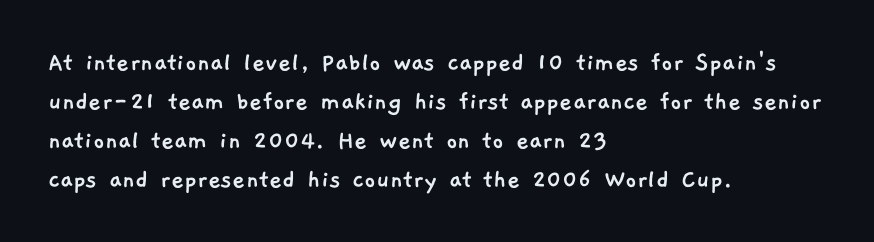
{"serif": "no", "width": "normal", "stroke_contrast": "low", "x_height": "medium", "monospaced": "no", "underline": "no", "align": "left", "line_spacing": "normal", "line_spacing_ratio": 1.39, "letter_spacing": "normal", "letter_spacing_em": 0.0, "glyph_px": 28}
